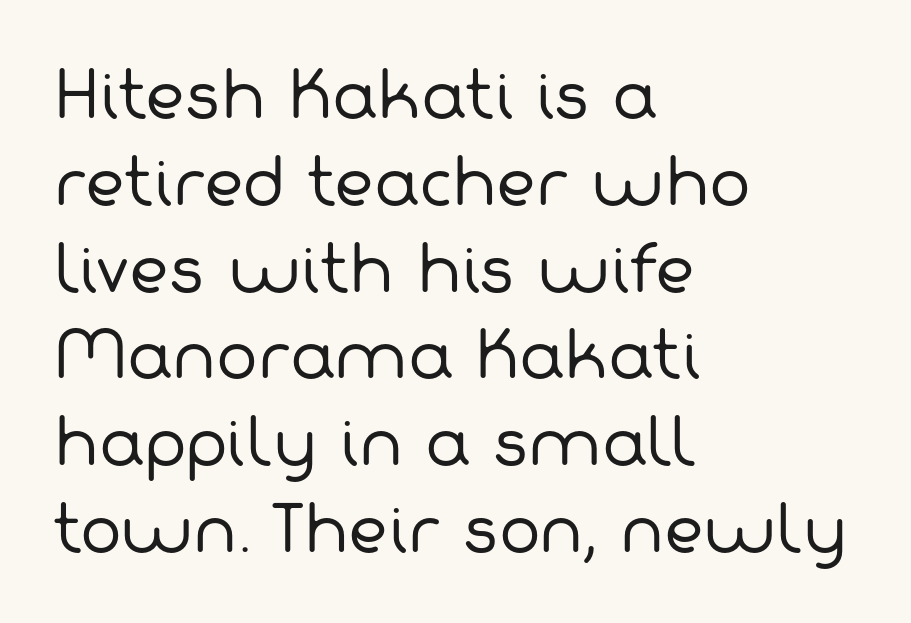
{"serif": "no", "bold": "no", "weight": "regular", "width": "normal", "stroke_contrast": "low", "x_height": "medium", "monospaced": "no", "underline": "no", "align": "left", "line_spacing": "normal", "line_spacing_ratio": 1.4, "letter_spacing": "normal", "letter_spacing_em": 0.0, "glyph_px": 62}
